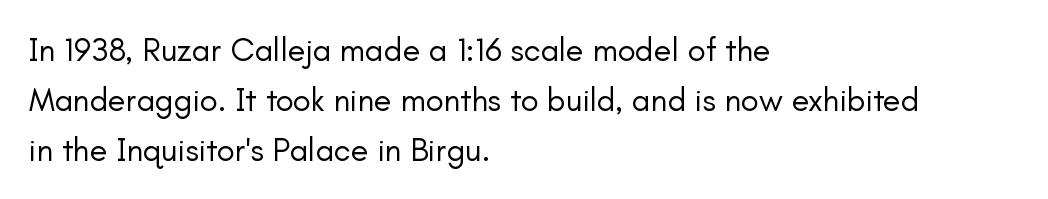
{"serif": "no", "italic": "no", "bold": "no", "weight": "regular", "width": "normal", "stroke_contrast": "low", "x_height": "small", "monospaced": "no", "underline": "no", "align": "left", "line_spacing": "normal", "line_spacing_ratio": 1.51, "letter_spacing": "normal", "letter_spacing_em": 0.0, "glyph_px": 33}
